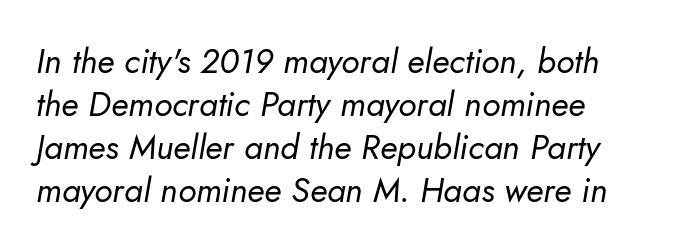
The image shows 34 px regular-weight type, italic (leaning right); set left-aligned, normal line spacing (1.26x), normal letter spacing, not underlined; low stroke contrast and a small x-height.
